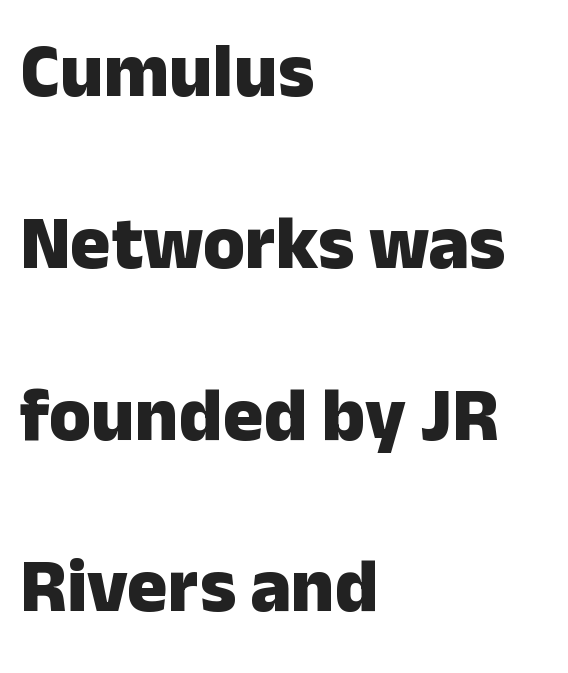
Q: Is the text bold? A: Yes.
Q: Is the text italic (slanted)? A: No, it is upright.
Q: Is the typeface a serif or a sans-serif typeface? A: Sans-serif.
Q: Is the text underlined? A: No.
Q: How is the paragraph aligned? A: Left-aligned.
Q: Is the spacing between letters normal or unusually wide? A: Normal.
Q: Is the spacing between lines tight, normal or loose? A: Loose.
Q: Width (condensed, normal, or wide)? A: Normal.
Q: Stroke contrast? A: Low.
Q: x-height? A: Medium.
Q: Monospaced? A: No.
